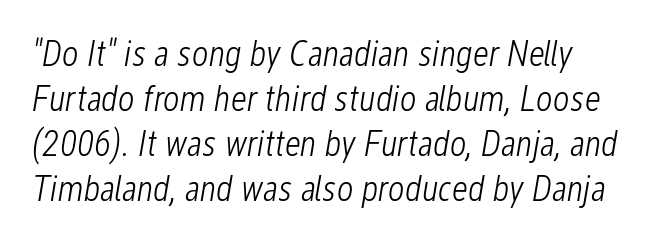
{"italic": "yes", "lean": "right", "slant_degrees": 12, "bold": "no", "weight": "light", "width": "condensed", "stroke_contrast": "low", "x_height": "medium", "monospaced": "no", "underline": "no", "align": "left", "line_spacing": "normal", "line_spacing_ratio": 1.25, "letter_spacing": "normal", "letter_spacing_em": 0.0, "glyph_px": 36}
